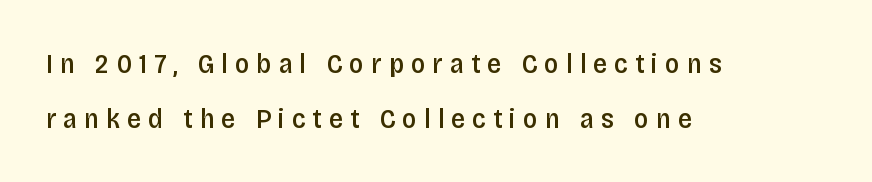
Caption: semibold face, moderately heavy strokes. These lines stand farther apart than default settings would place them. Each word looks stretched out because of the extra space between its letters. The face used here is proportionally spaced, like ordinary book or web type. Letterform terminals end flat and unadorned throughout the passage.
